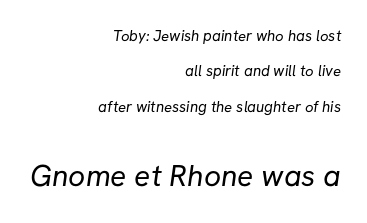
Q: Is the text bold? A: No.
Q: Is the typeface a serif or a sans-serif typeface? A: Sans-serif.
Q: Is the text underlined? A: No.
Q: How is the paragraph aligned? A: Right-aligned.
Q: Is the spacing between letters normal or unusually wide? A: Normal.
Q: Is the spacing between lines tight, normal or loose? A: Loose.
Q: Which block of text is set in a larger size, the first (top) or the second (bottom)? A: The second (bottom) one.
Q: Width (condensed, normal, or wide)? A: Normal.
Q: Stroke contrast? A: Low.
Q: x-height? A: Medium.
Q: Monospaced? A: No.
